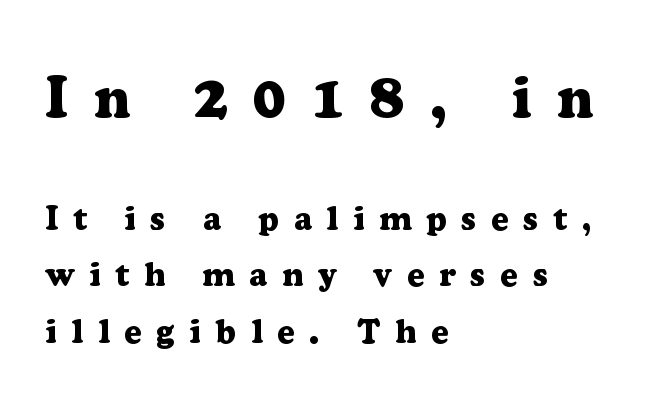
{"serif": "yes", "italic": "no", "bold": "yes", "weight": "heavy", "width": "normal", "stroke_contrast": "low", "x_height": "medium", "monospaced": "no", "underline": "no", "align": "left", "line_spacing_ratio": 1.71, "letter_spacing": "wide", "letter_spacing_em": 0.45, "larger_block": "first", "size_ratio": 1.73, "glyph_px": 57}
